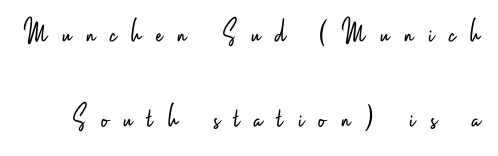
The image shows 34 px light, condensed sans-serif type; set loose line spacing (2.5x), unusually wide letter spacing (+0.44 em), not underlined; low stroke contrast and a small x-height.
